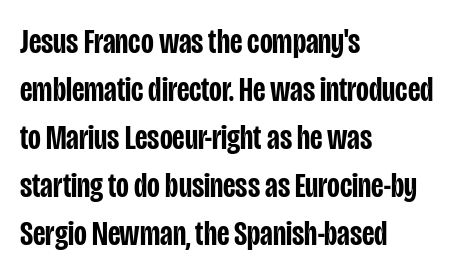
Q: Is the text bold? A: Semi-bold.
Q: Is the text italic (slanted)? A: No, it is upright.
Q: Is the typeface a serif or a sans-serif typeface? A: Sans-serif.
Q: Is the text underlined? A: No.
Q: How is the paragraph aligned? A: Left-aligned.
Q: Is the spacing between letters normal or unusually wide? A: Normal.
Q: Is the spacing between lines tight, normal or loose? A: Normal.
Q: Width (condensed, normal, or wide)? A: Condensed.
Q: Stroke contrast? A: Low.
Q: x-height? A: Large.
Q: Monospaced? A: No.
